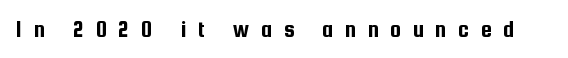
The image shows 24 px text type, upright; set unusually wide letter spacing (+0.49 em), not underlined.
